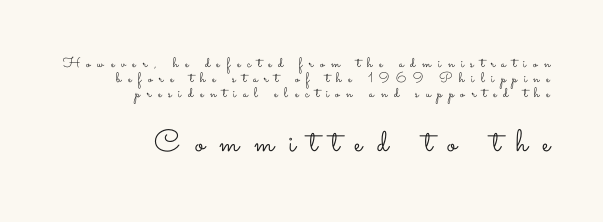
The image shows 31 px light, wide type; set right-aligned, tight line spacing (1.06x), unusually wide letter spacing (+0.48 em), not underlined; the second (bottom) block is 2.21x larger; low stroke contrast and a small x-height.
